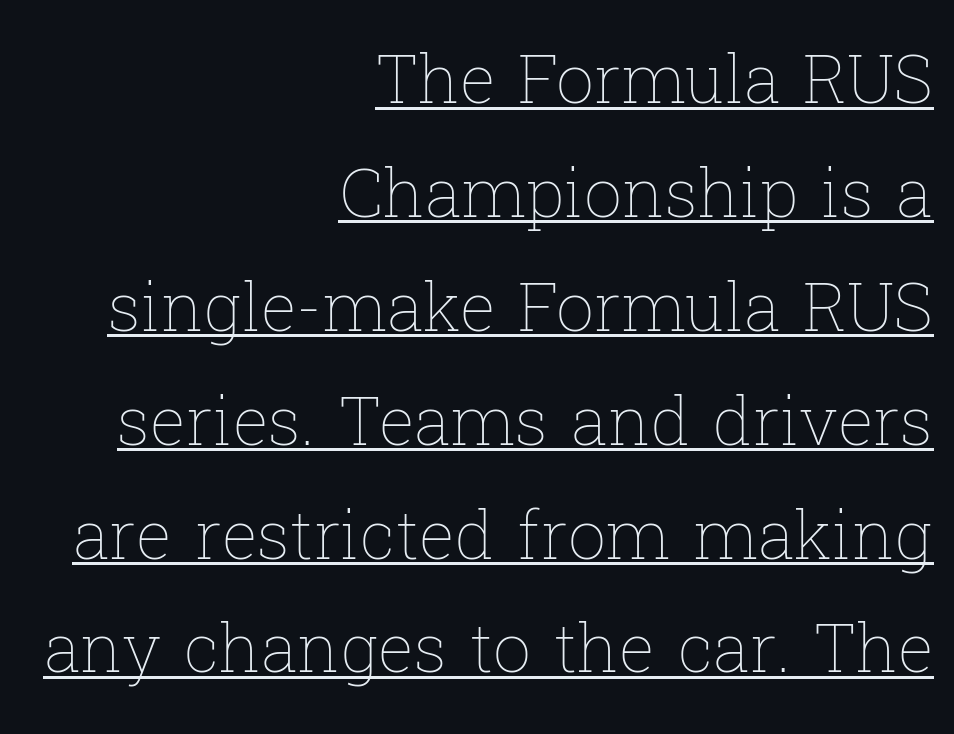
{"italic": "no", "bold": "no", "weight": "thin", "width": "normal", "stroke_contrast": "low", "x_height": "medium", "monospaced": "no", "underline": "yes", "align": "right", "line_spacing": "normal", "line_spacing_ratio": 1.7, "letter_spacing": "normal", "letter_spacing_em": 0.0, "glyph_px": 67}
